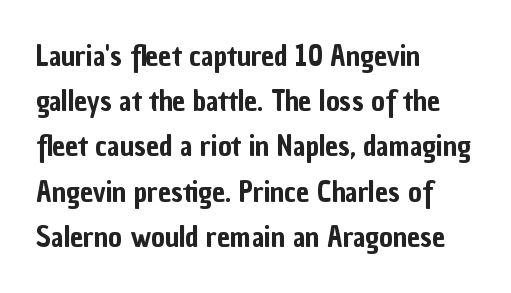
The image shows 29 px condensed sans-serif type, upright; set left-aligned, normal line spacing (1.56x), normal letter spacing, not underlined; low stroke contrast and a medium x-height.
